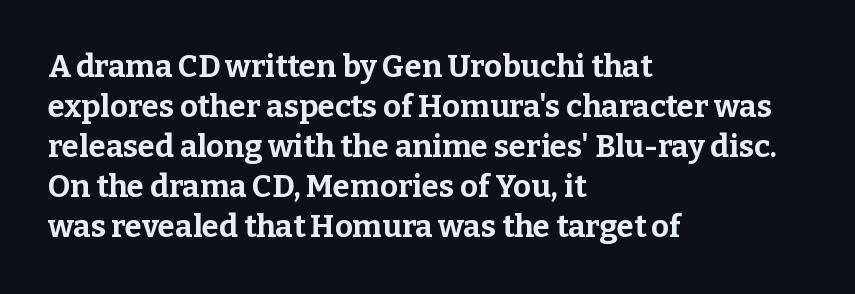
{"serif": "yes", "italic": "no", "bold": "yes", "weight": "bold", "width": "normal", "stroke_contrast": "low", "x_height": "medium", "monospaced": "no", "underline": "no", "align": "left", "line_spacing": "normal", "line_spacing_ratio": 1.29, "letter_spacing": "normal", "letter_spacing_em": 0.0, "glyph_px": 31}
